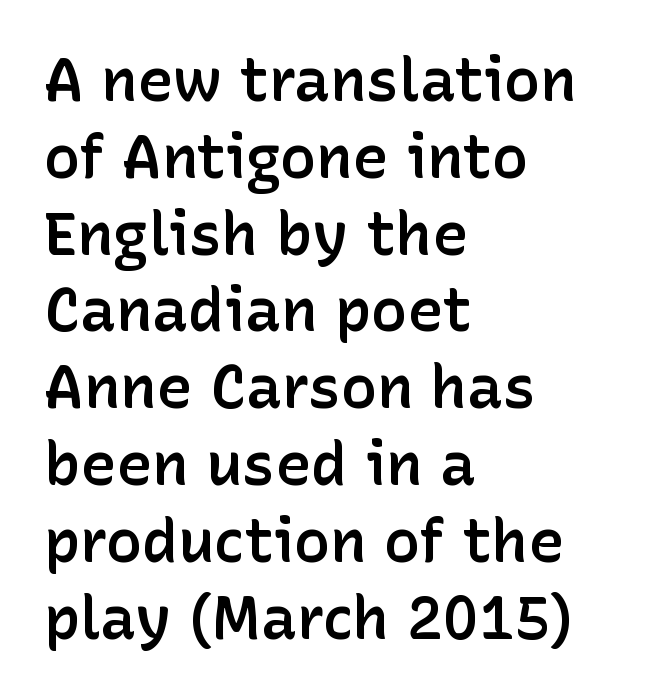
Is this a sans? Yes — the strokes have no serifs. These lines carry some extra weight — a demibold, not a full bold. Plain, unruled lines of type. You could not count columns in this text — the font is proportionally spaced. The line texture is even and compact thanks to regular tracking.
